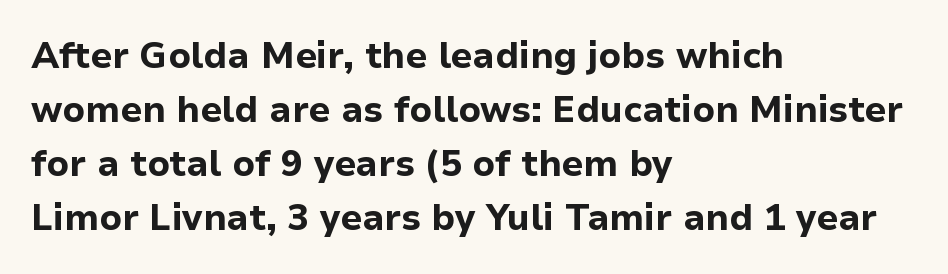
The image shows 36 px bold sans-serif type, upright; set left-aligned, normal line spacing (1.5x), normal letter spacing, not underlined; low stroke contrast and a medium x-height.
